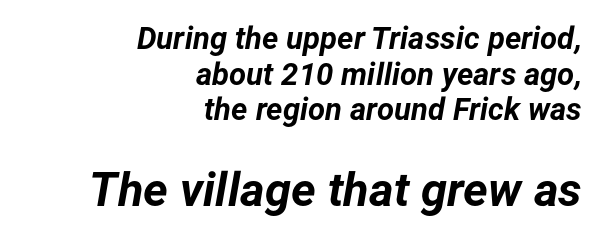
Q: Is the text bold? A: Yes.
Q: Is the text italic (slanted)? A: Yes, it leans right by about 12 degrees.
Q: Is the text underlined? A: No.
Q: How is the paragraph aligned? A: Right-aligned.
Q: Is the spacing between letters normal or unusually wide? A: Normal.
Q: Is the spacing between lines tight, normal or loose? A: Tight.
Q: Which block of text is set in a larger size, the first (top) or the second (bottom)? A: The second (bottom) one.
Q: Width (condensed, normal, or wide)? A: Normal.
Q: Stroke contrast? A: Low.
Q: x-height? A: Medium.
Q: Monospaced? A: No.
